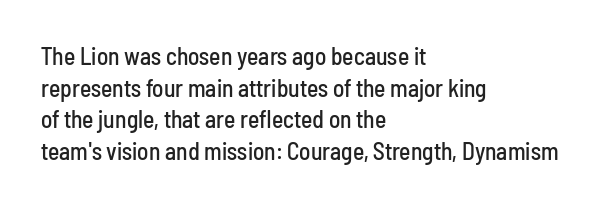
The image shows 24 px text type, upright; set left-aligned, normal line spacing (1.32x), normal letter spacing, not underlined.
